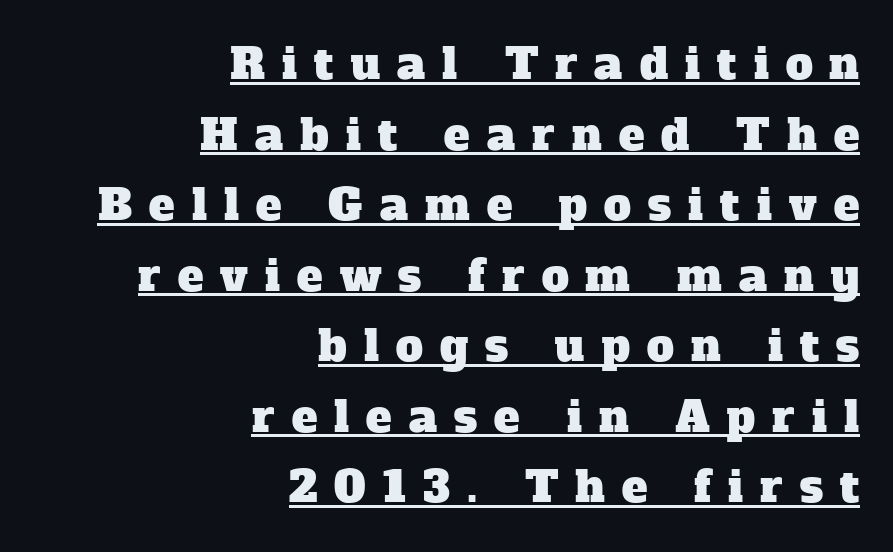
{"serif": "yes", "width": "normal", "stroke_contrast": "low", "x_height": "medium", "monospaced": "no", "underline": "yes", "align": "right", "line_spacing": "normal", "line_spacing_ratio": 1.64, "letter_spacing": "wide", "letter_spacing_em": 0.4, "glyph_px": 43}
